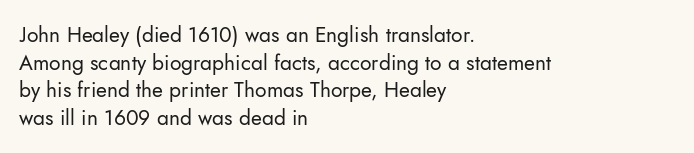
{"italic": "no", "bold": "no", "underline": "no", "align": "left", "line_spacing": "normal", "line_spacing_ratio": 1.32, "letter_spacing": "normal", "letter_spacing_em": 0.0, "glyph_px": 21}
